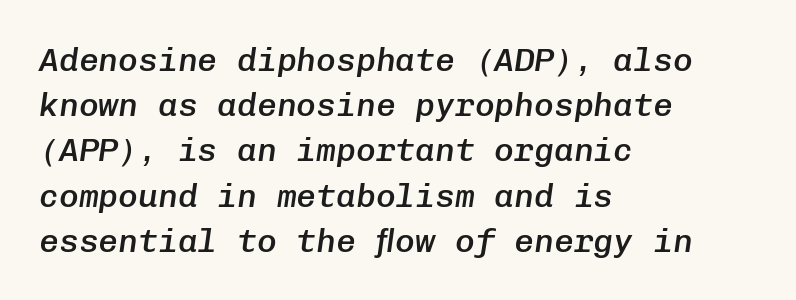
Q: Is the text bold? A: Semi-bold.
Q: Is the text italic (slanted)? A: Yes, it leans right by about 8 degrees.
Q: Is the text underlined? A: No.
Q: How is the paragraph aligned? A: Left-aligned.
Q: Is the spacing between letters normal or unusually wide? A: Normal.
Q: Is the spacing between lines tight, normal or loose? A: Normal.
Q: Width (condensed, normal, or wide)? A: Normal.
Q: Stroke contrast? A: Low.
Q: x-height? A: Medium.
Q: Monospaced? A: Yes.
